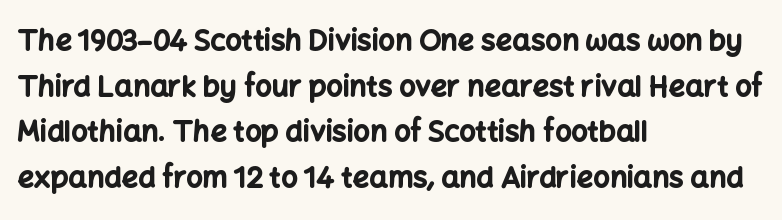
Q: Is the text bold? A: Yes.
Q: Is the text italic (slanted)? A: No, it is upright.
Q: Is the typeface a serif or a sans-serif typeface? A: Sans-serif.
Q: Is the text underlined? A: No.
Q: How is the paragraph aligned? A: Left-aligned.
Q: Is the spacing between letters normal or unusually wide? A: Normal.
Q: Is the spacing between lines tight, normal or loose? A: Normal.
Q: Width (condensed, normal, or wide)? A: Normal.
Q: Stroke contrast? A: Low.
Q: x-height? A: Medium.
Q: Monospaced? A: No.
